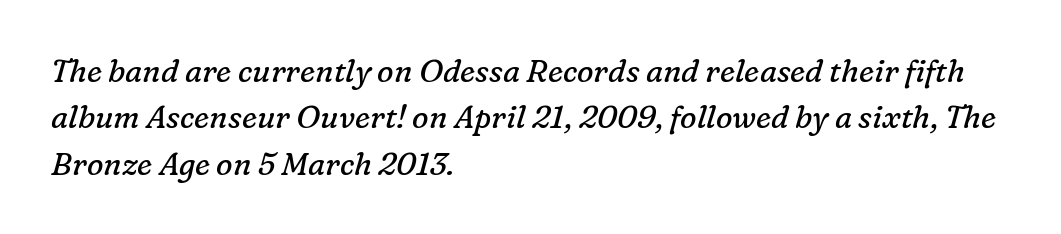
Honestly, there is no underline to notice here at all. Is the type heavy? It reads as light-to-regular instead. Between one letter and the next there's only the usual sliver of space. The passage shown stacks its lines at a standard gap.
